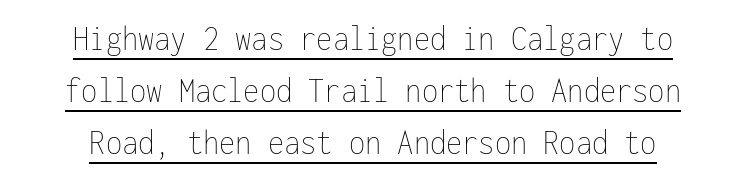
Q: Is the text bold? A: No.
Q: Is the text italic (slanted)? A: No, it is upright.
Q: Is the text underlined? A: Yes.
Q: How is the paragraph aligned? A: Centered.
Q: Is the spacing between letters normal or unusually wide? A: Normal.
Q: Is the spacing between lines tight, normal or loose? A: Normal.
Q: Width (condensed, normal, or wide)? A: Condensed.
Q: Stroke contrast? A: Low.
Q: x-height? A: Medium.
Q: Monospaced? A: Yes.
